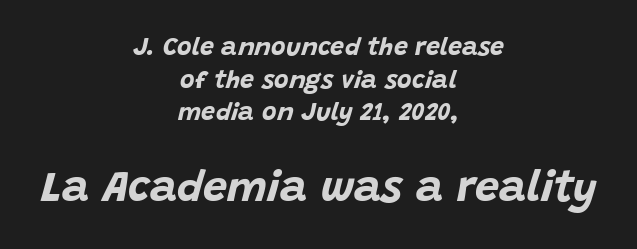
You could not count columns in this text — the font is proportionally spaced. Does extra space separate the letters? No, they use regular spacing. Decoration check: the copy has no underline. These lines carry a lot of weight — the face is fully bold. Regular leading. Here the second block reads like a headline and the first like body copy.
